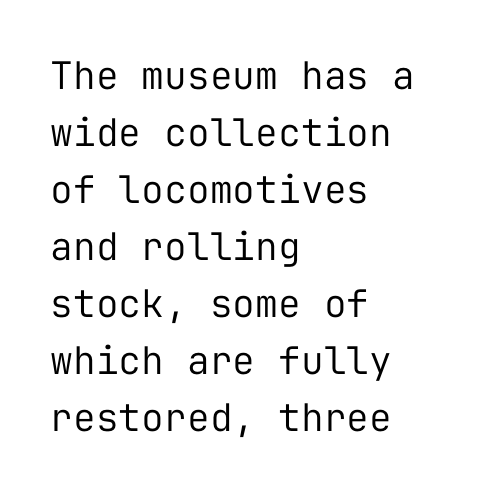
Q: Is the text bold? A: No.
Q: Is the text italic (slanted)? A: No, it is upright.
Q: Is the typeface a serif or a sans-serif typeface? A: Sans-serif.
Q: Is the text underlined? A: No.
Q: How is the paragraph aligned? A: Left-aligned.
Q: Is the spacing between letters normal or unusually wide? A: Normal.
Q: Is the spacing between lines tight, normal or loose? A: Normal.
Q: Width (condensed, normal, or wide)? A: Normal.
Q: Stroke contrast? A: Low.
Q: x-height? A: Medium.
Q: Monospaced? A: Yes.
